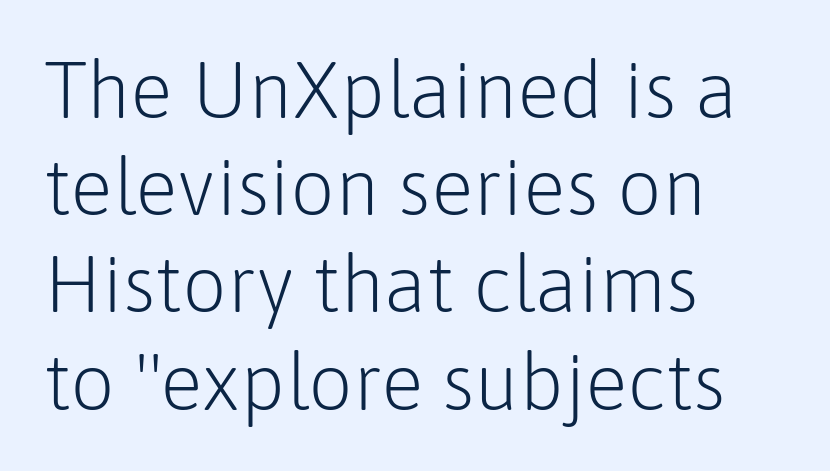
The image shows 79 px light sans-serif type, upright; set left-aligned, line spacing 1.23x, normal letter spacing, not underlined; low stroke contrast and a medium x-height.
